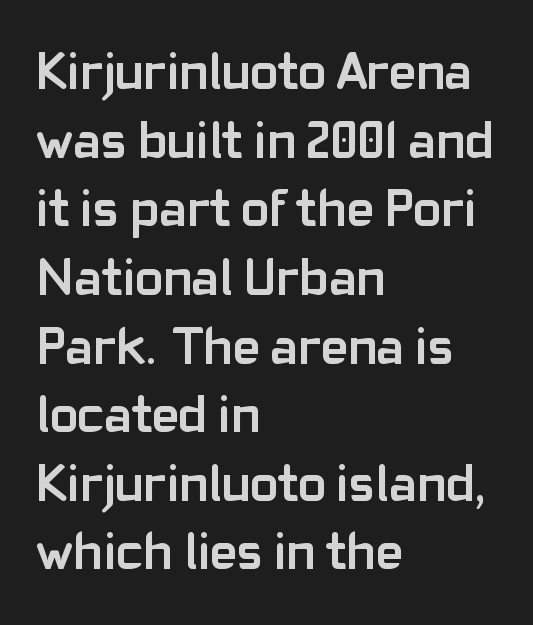
Is the letter spacing exaggerated? No — it looks like the ordinary default. Style check: upright. The strokes are fattened all the way to bold. This sample uses a sans-serif face. The ragged edge is on the right, which tells us the setting is flush left.
